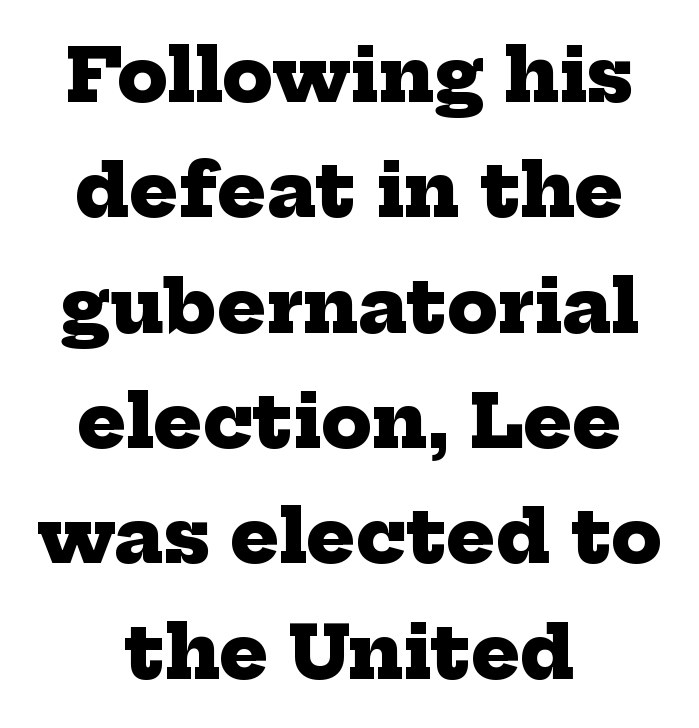
{"serif": "yes", "bold": "yes", "weight": "heavy", "width": "normal", "stroke_contrast": "low", "x_height": "medium", "monospaced": "no", "underline": "no", "align": "center", "line_spacing": "normal", "line_spacing_ratio": 1.58, "letter_spacing": "normal", "letter_spacing_em": 0.0, "glyph_px": 73}
